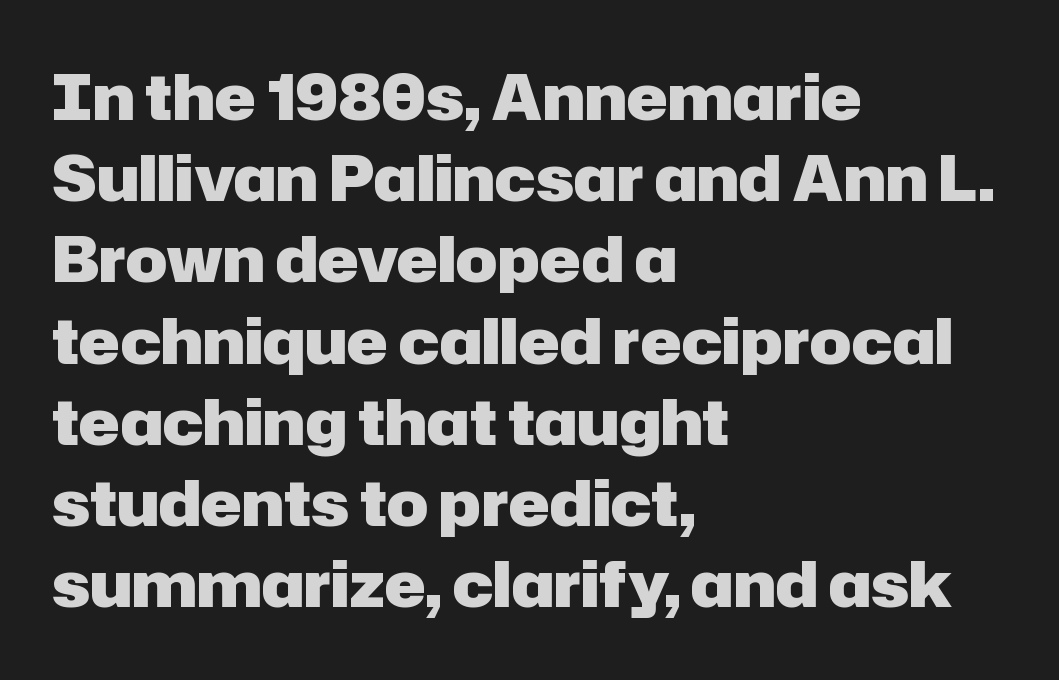
Leading matches the norm, producing a regular column. This rendering uses left alignment, leaving the right contour irregular. The rendering keeps characters at their native spacing. The typeface chosen for these lines omits serifs. Each letter keeps its own natural width here, so spacing adapts to shape.
